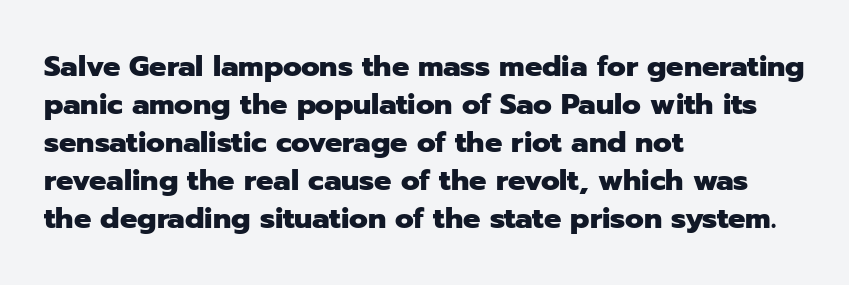
Q: Is the text bold? A: Yes.
Q: Is the text italic (slanted)? A: No, it is upright.
Q: Is the typeface a serif or a sans-serif typeface? A: Sans-serif.
Q: Is the text underlined? A: No.
Q: How is the paragraph aligned? A: Left-aligned.
Q: Is the spacing between letters normal or unusually wide? A: Normal.
Q: Is the spacing between lines tight, normal or loose? A: Normal.
Q: Width (condensed, normal, or wide)? A: Normal.
Q: Stroke contrast? A: Low.
Q: x-height? A: Medium.
Q: Monospaced? A: No.
